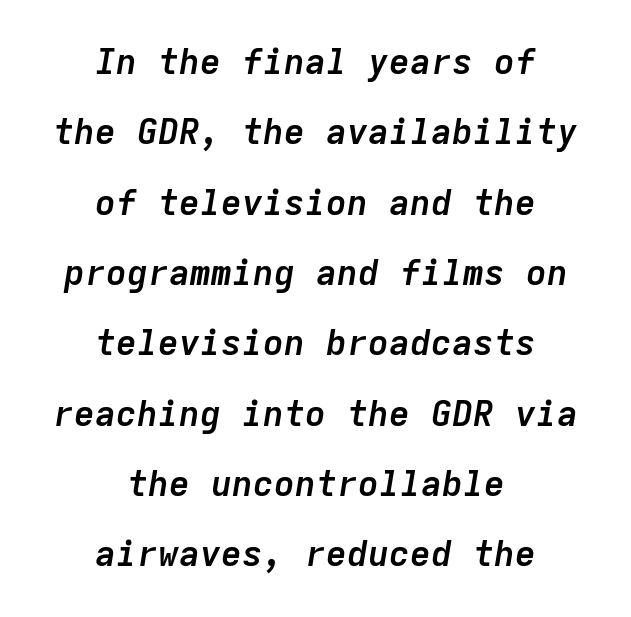
The image shows 35 px semibold type, italic (leaning right), monospaced; set centered, loose line spacing (2.01x), normal letter spacing, not underlined; low stroke contrast and a medium x-height.
